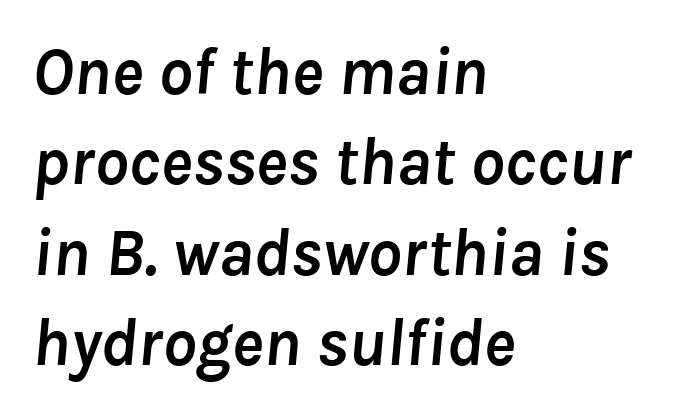
Words float on clear page, feet unadorned. Typesetter's note: full bold, strokes at maximum text heaviness. Regular leading. Note the varied advance widths — an 'i' is clearly narrower than an 'm'.
